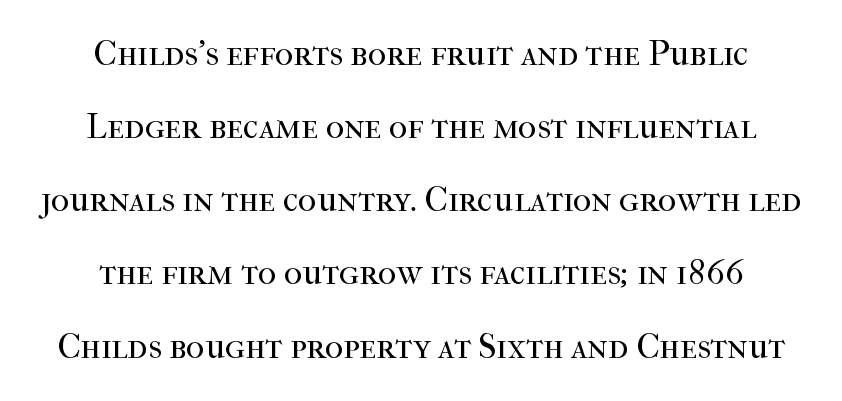
Q: Is the text bold? A: No.
Q: Is the text italic (slanted)? A: No, it is upright.
Q: Is the typeface a serif or a sans-serif typeface? A: Serif.
Q: Is the text underlined? A: No.
Q: How is the paragraph aligned? A: Centered.
Q: Is the spacing between letters normal or unusually wide? A: Normal.
Q: Is the spacing between lines tight, normal or loose? A: Loose.
Q: Width (condensed, normal, or wide)? A: Normal.
Q: Stroke contrast? A: High.
Q: x-height? A: Medium.
Q: Monospaced? A: No.
